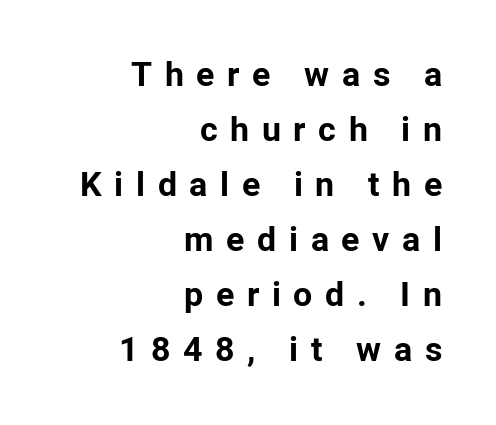
Q: Is the text bold? A: Yes.
Q: Is the text italic (slanted)? A: No, it is upright.
Q: Is the typeface a serif or a sans-serif typeface? A: Sans-serif.
Q: Is the text underlined? A: No.
Q: How is the paragraph aligned? A: Right-aligned.
Q: Is the spacing between letters normal or unusually wide? A: Unusually wide.
Q: Is the spacing between lines tight, normal or loose? A: Normal.
Q: Width (condensed, normal, or wide)? A: Normal.
Q: Stroke contrast? A: Low.
Q: x-height? A: Medium.
Q: Monospaced? A: No.
